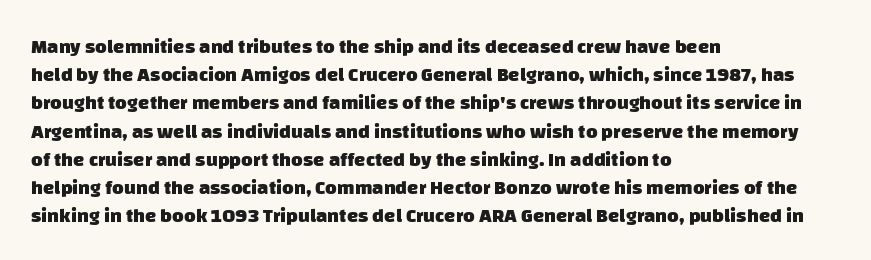
{"bold": "yes", "underline": "no", "align": "left", "line_spacing": "normal", "line_spacing_ratio": 1.41, "letter_spacing": "normal", "letter_spacing_em": 0.0, "glyph_px": 20}
